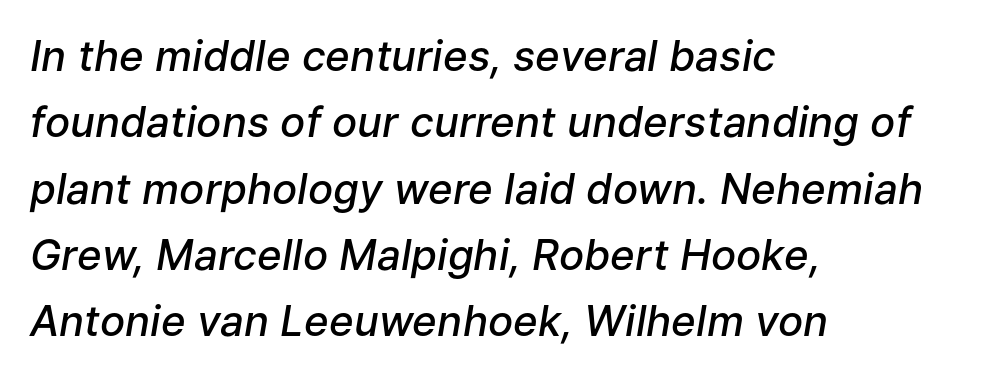
{"italic": "yes", "lean": "right", "slant_degrees": 9, "bold": "semi", "weight": "semibold", "width": "normal", "stroke_contrast": "low", "x_height": "medium", "monospaced": "no", "underline": "no", "align": "left", "line_spacing": "normal", "line_spacing_ratio": 1.58, "letter_spacing": "normal", "letter_spacing_em": 0.0, "glyph_px": 42}
